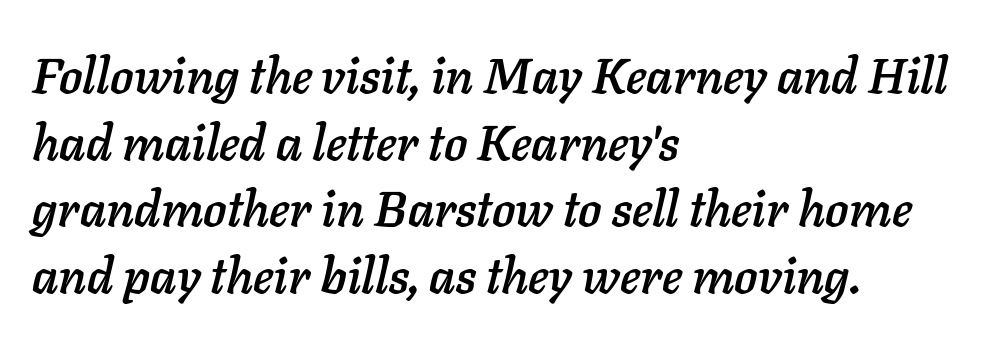
{"italic": "yes", "lean": "right", "slant_degrees": 11, "width": "normal", "stroke_contrast": "low", "x_height": "medium", "monospaced": "no", "underline": "no", "align": "left", "line_spacing": "normal", "line_spacing_ratio": 1.36, "letter_spacing": "normal", "letter_spacing_em": 0.0, "glyph_px": 49}
